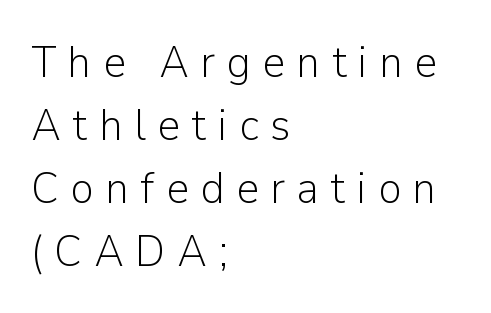
Nothing sits at the stroke ends, so this counts as sans-serif. Each letter keeps its own natural width here, so spacing adapts to shape. Stems and bowls with no extra thickness — not bold. Nope, not italic — everything's standing straight. Typeset ragged right — the left edge is the straight one.
